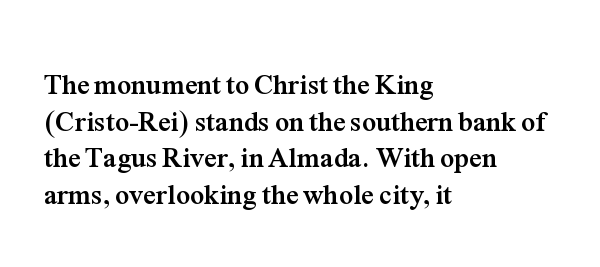
The font's upright variant was chosen for this text. The passage shown is typeset with a serif family. Horizontal alignment here is leftward, the default for most running prose. The horizontal fit of the characters is conventional and even. What's the leading like? Ordinary, nothing unusual.
